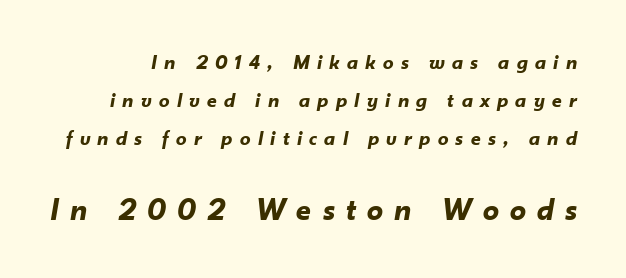
{"italic": "yes", "lean": "right", "slant_degrees": 10, "bold": "yes", "weight": "bold", "width": "normal", "stroke_contrast": "low", "x_height": "small", "monospaced": "no", "underline": "no", "line_spacing_ratio": 1.82, "letter_spacing": "wide", "letter_spacing_em": 0.35, "larger_block": "second", "size_ratio": 1.52, "glyph_px": 32}
